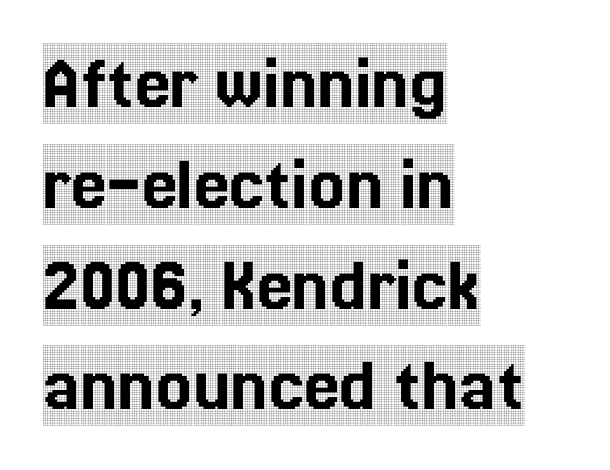
The image shows 80 px condensed serif type, upright; set left-aligned, normal line spacing (1.26x), normal letter spacing, not underlined; a large x-height.
